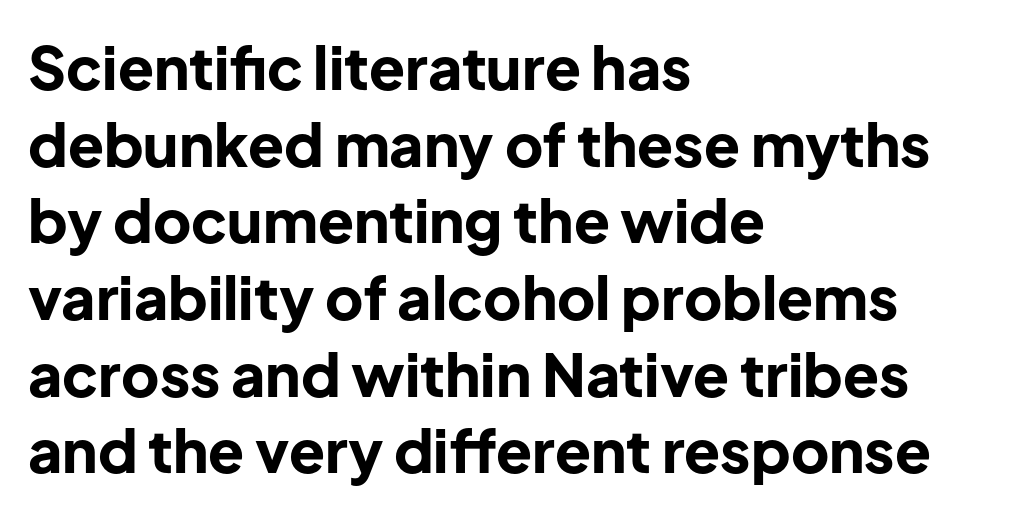
The image shows 59 px bold sans-serif type, upright; set left-aligned, normal line spacing (1.3x), normal letter spacing, not underlined; low stroke contrast and a medium x-height.
